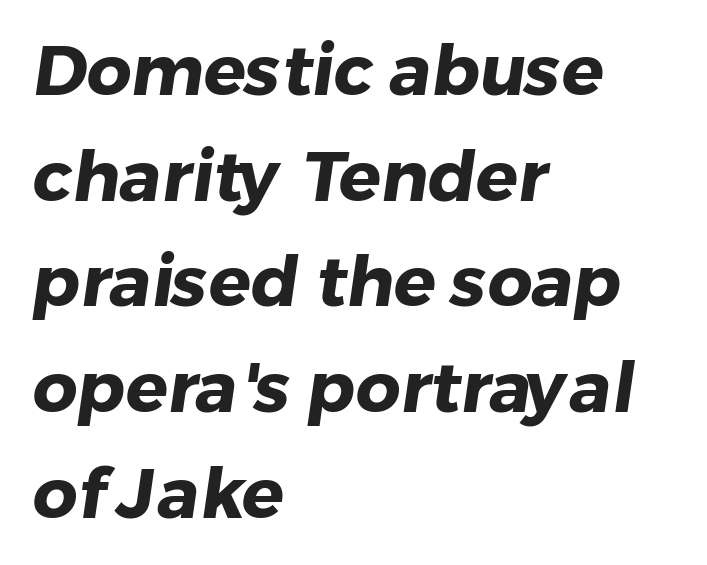
Q: Is the text bold? A: Yes.
Q: Is the typeface a serif or a sans-serif typeface? A: Sans-serif.
Q: Is the text underlined? A: No.
Q: How is the paragraph aligned? A: Left-aligned.
Q: Is the spacing between letters normal or unusually wide? A: Normal.
Q: Is the spacing between lines tight, normal or loose? A: Normal.
Q: Width (condensed, normal, or wide)? A: Normal.
Q: Stroke contrast? A: Low.
Q: x-height? A: Medium.
Q: Monospaced? A: No.
